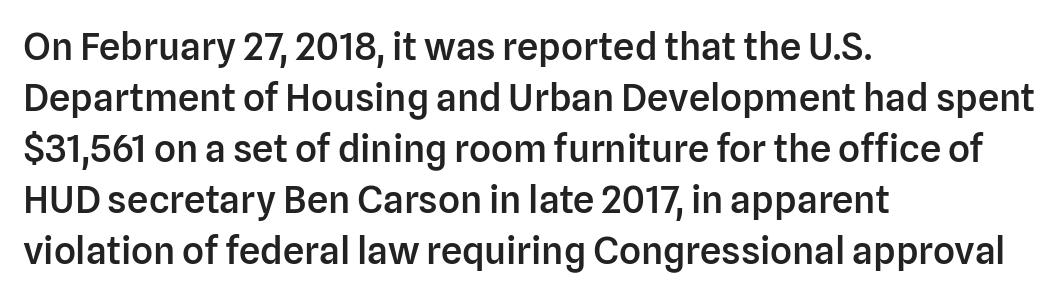
{"serif": "no", "italic": "no", "bold": "semi", "weight": "semibold", "width": "normal", "stroke_contrast": "low", "x_height": "medium", "monospaced": "no", "underline": "no", "align": "left", "line_spacing": "normal", "line_spacing_ratio": 1.34, "letter_spacing": "normal", "letter_spacing_em": 0.0, "glyph_px": 38}
